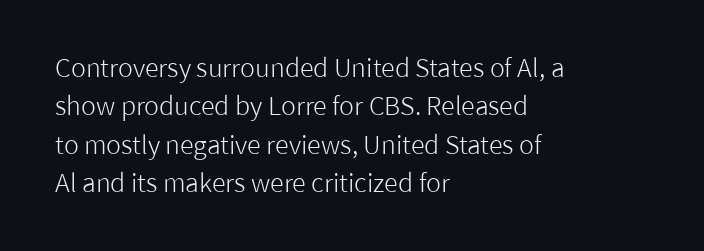
This sample uses an upright cut, with every glyph sitting square on the baseline. The string is rendered with underlining switched off. Tracking value appears to be zero — textbook default spacing. The lines in this sample share a left origin and differ only in where they stop. Vertical spacing — default.
